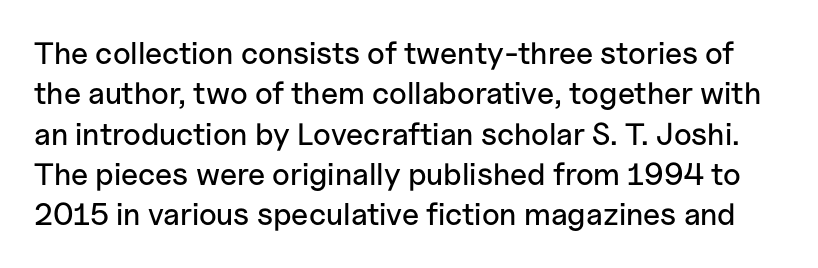
{"serif": "no", "italic": "no", "width": "normal", "stroke_contrast": "low", "x_height": "medium", "monospaced": "no", "underline": "no", "line_spacing": "normal", "line_spacing_ratio": 1.3, "letter_spacing": "normal", "letter_spacing_em": 0.0, "glyph_px": 31}
